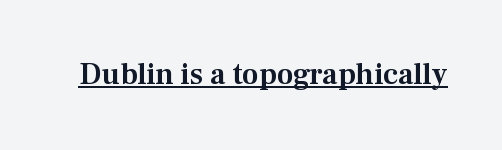
Q: Is the text italic (slanted)? A: No, it is upright.
Q: Is the typeface a serif or a sans-serif typeface? A: Serif.
Q: Is the text underlined? A: Yes.
Q: Is the spacing between letters normal or unusually wide? A: Normal.
Q: Width (condensed, normal, or wide)? A: Normal.
Q: Stroke contrast? A: Medium.
Q: x-height? A: Medium.
Q: Monospaced? A: No.
